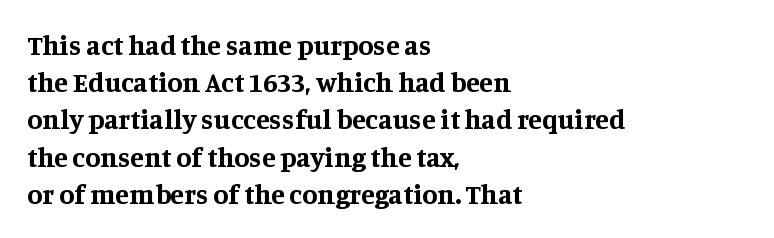
Q: Is the text bold? A: Yes.
Q: Is the text italic (slanted)? A: No, it is upright.
Q: Is the typeface a serif or a sans-serif typeface? A: Serif.
Q: Is the text underlined? A: No.
Q: How is the paragraph aligned? A: Left-aligned.
Q: Is the spacing between letters normal or unusually wide? A: Normal.
Q: Is the spacing between lines tight, normal or loose? A: Normal.
Q: Width (condensed, normal, or wide)? A: Normal.
Q: Stroke contrast? A: Medium.
Q: x-height? A: Large.
Q: Monospaced? A: No.
